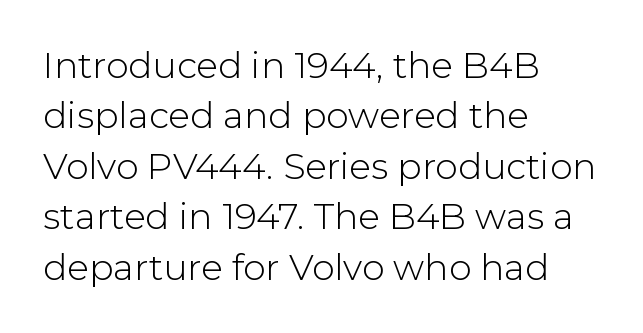
The image shows 36 px light sans-serif type, upright; set left-aligned, normal line spacing (1.4x), normal letter spacing, not underlined; low stroke contrast and a medium x-height.
